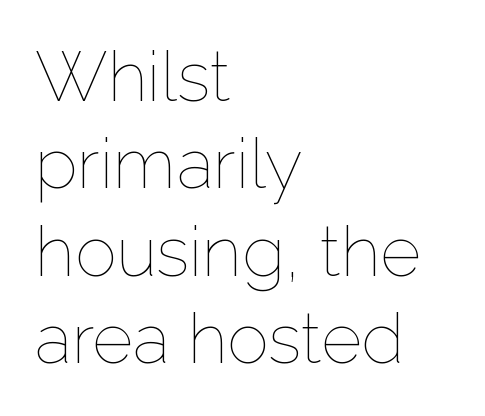
{"italic": "no", "bold": "no", "weight": "thin", "width": "normal", "stroke_contrast": "low", "x_height": "medium", "monospaced": "no", "underline": "no", "align": "left", "line_spacing": "normal", "line_spacing_ratio": 1.25, "letter_spacing": "normal", "letter_spacing_em": 0.0, "glyph_px": 70}
